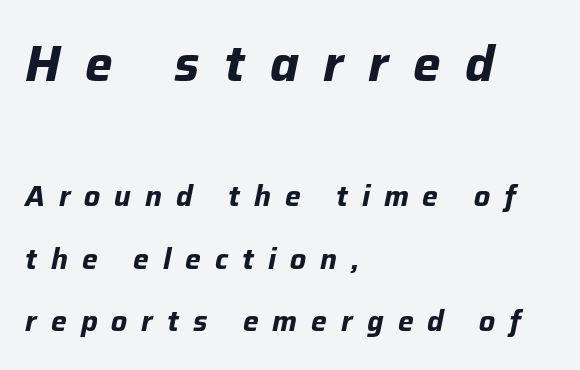
{"italic": "yes", "lean": "right", "slant_degrees": 12, "bold": "yes", "weight": "bold", "width": "normal", "stroke_contrast": "low", "x_height": "medium", "monospaced": "no", "underline": "no", "align": "left", "line_spacing": "loose", "line_spacing_ratio": 2.24, "letter_spacing": "wide", "letter_spacing_em": 0.5, "larger_block": "first", "size_ratio": 1.75, "glyph_px": 49}
